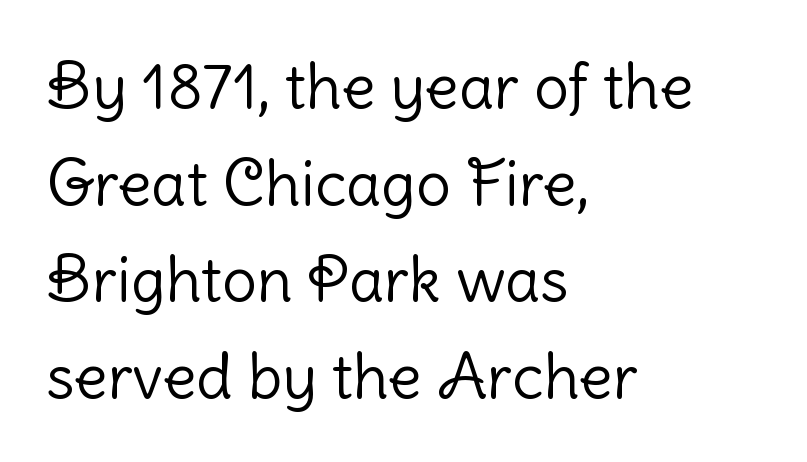
{"serif": "no", "italic": "no", "bold": "no", "weight": "light", "width": "normal", "stroke_contrast": "low", "x_height": "medium", "monospaced": "no", "underline": "no", "align": "left", "line_spacing": "normal", "line_spacing_ratio": 1.56, "letter_spacing": "normal", "letter_spacing_em": 0.0, "glyph_px": 62}
